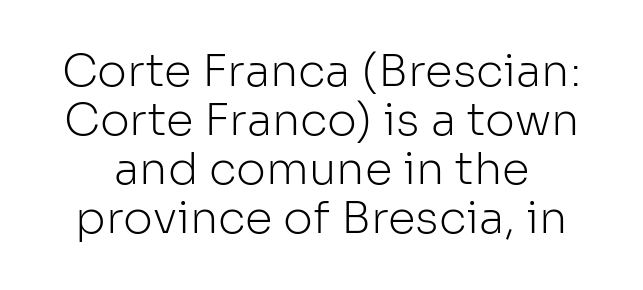
Q: Is the text bold? A: No.
Q: Is the text italic (slanted)? A: No, it is upright.
Q: Is the typeface a serif or a sans-serif typeface? A: Sans-serif.
Q: Is the text underlined? A: No.
Q: Is the spacing between letters normal or unusually wide? A: Normal.
Q: Is the spacing between lines tight, normal or loose? A: Tight.
Q: Width (condensed, normal, or wide)? A: Normal.
Q: Stroke contrast? A: Low.
Q: x-height? A: Medium.
Q: Monospaced? A: No.
